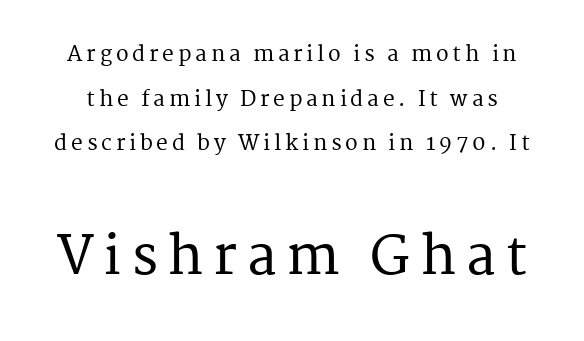
Notice how the stems are strictly vertical — no italics here. The glyphs are unaccompanied by any horizontal stroke below them. This sample has the flowing, uneven cadence of proportional lettering. Yep, those are serifs on the letters. The following chunk of copy outweighs the initial chunk in type size.
